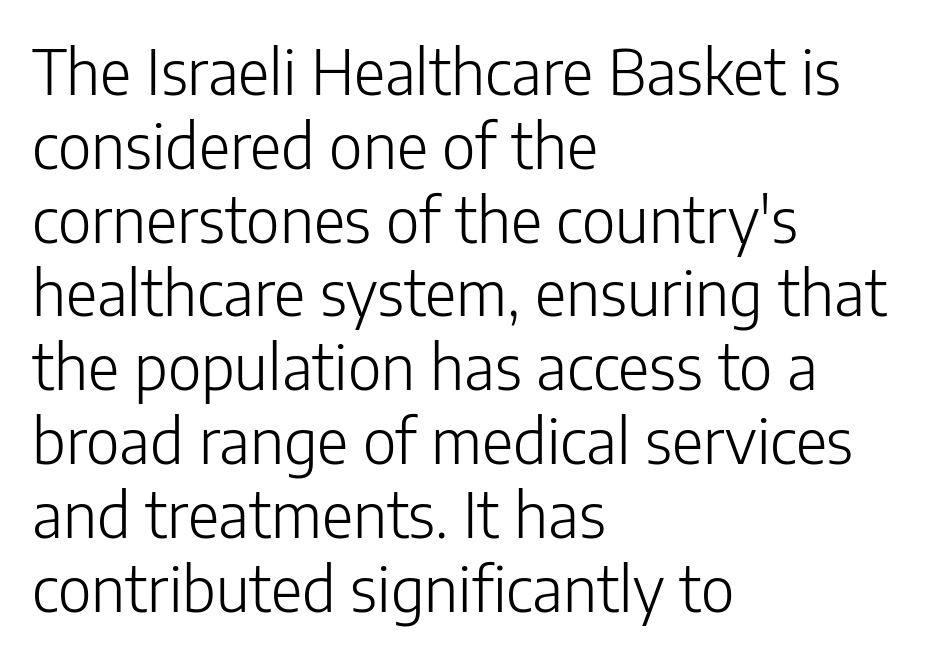
You could not count columns in this text — the font is proportionally spaced. Think standard paragraph weight, or any step lighter than that. I'd call this a sans setting — the letters go barefoot. Leftover space on each line is placed entirely after the last word.
